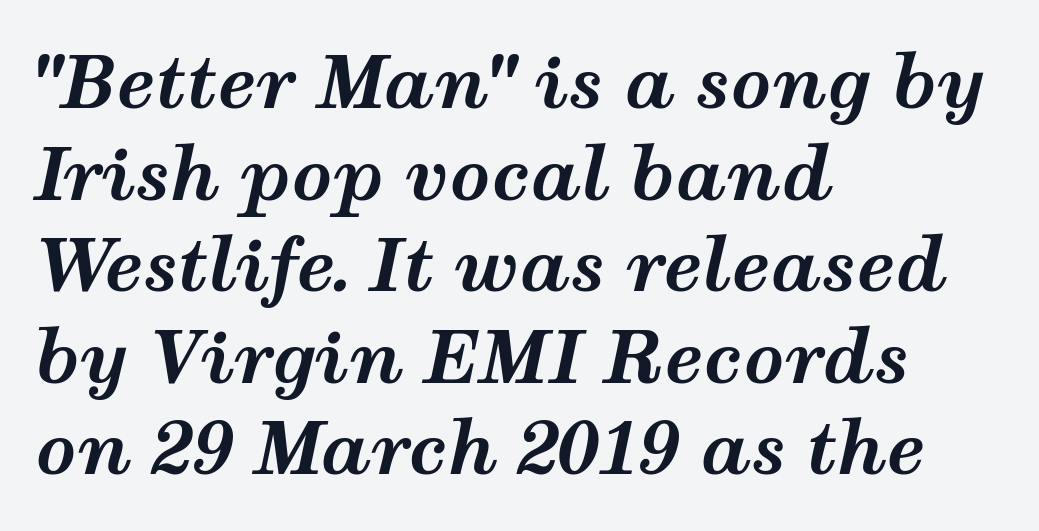
Q: Is the text bold? A: Yes.
Q: Is the text italic (slanted)? A: Yes, it leans right by about 12 degrees.
Q: Is the text underlined? A: No.
Q: How is the paragraph aligned? A: Left-aligned.
Q: Is the spacing between letters normal or unusually wide? A: Normal.
Q: Is the spacing between lines tight, normal or loose? A: Normal.
Q: Width (condensed, normal, or wide)? A: Wide.
Q: Stroke contrast? A: Medium.
Q: x-height? A: Medium.
Q: Monospaced? A: No.
